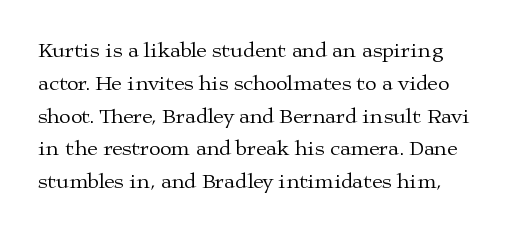
The image shows 21 px text type, upright; set normal line spacing (1.56x), normal letter spacing, not underlined.
